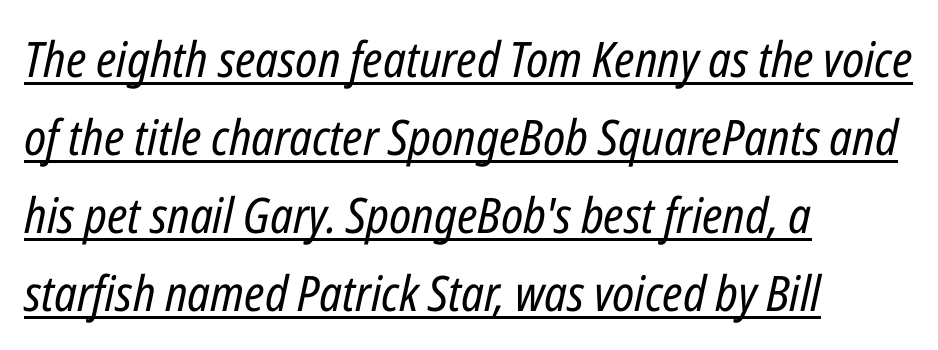
{"italic": "yes", "lean": "right", "slant_degrees": 12, "bold": "no", "weight": "regular", "width": "condensed", "stroke_contrast": "low", "x_height": "medium", "monospaced": "no", "underline": "yes", "align": "left", "line_spacing": "normal", "line_spacing_ratio": 1.59, "letter_spacing": "normal", "letter_spacing_em": 0.0, "glyph_px": 49}
